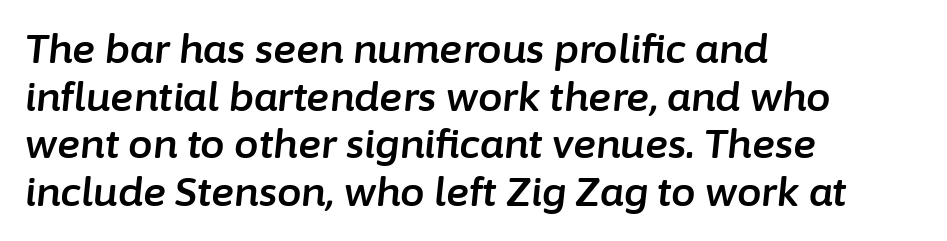
Q: Is the text italic (slanted)? A: Yes, it leans right by about 6 degrees.
Q: Is the text underlined? A: No.
Q: How is the paragraph aligned? A: Left-aligned.
Q: Is the spacing between letters normal or unusually wide? A: Normal.
Q: Width (condensed, normal, or wide)? A: Normal.
Q: Stroke contrast? A: Low.
Q: x-height? A: Medium.
Q: Monospaced? A: No.
